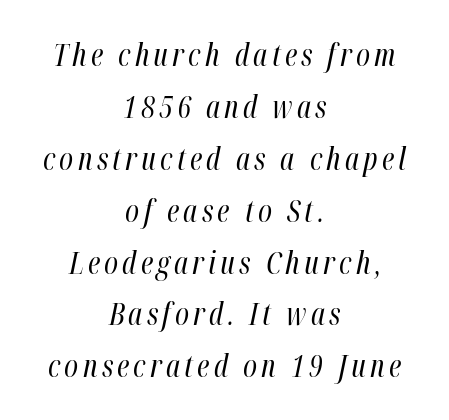
Q: Is the text bold? A: No.
Q: Is the text italic (slanted)? A: Yes, it leans right by about 12 degrees.
Q: Is the text underlined? A: No.
Q: How is the paragraph aligned? A: Centered.
Q: Width (condensed, normal, or wide)? A: Condensed.
Q: Stroke contrast? A: High.
Q: x-height? A: Medium.
Q: Monospaced? A: No.
